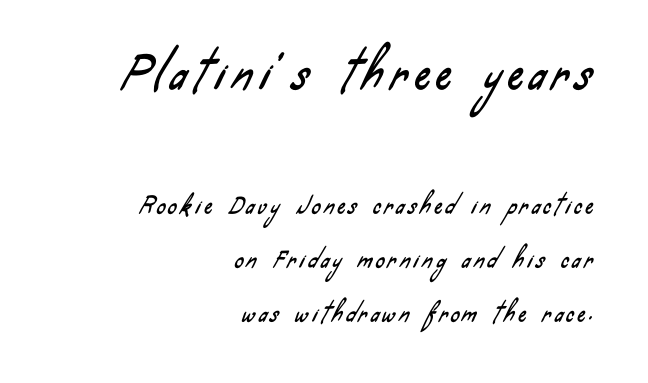
The image shows 43 px condensed sans-serif type; set right-aligned, loose line spacing (2.47x), not underlined; the first (top) block is 1.95x larger; low stroke contrast and a small x-height.
